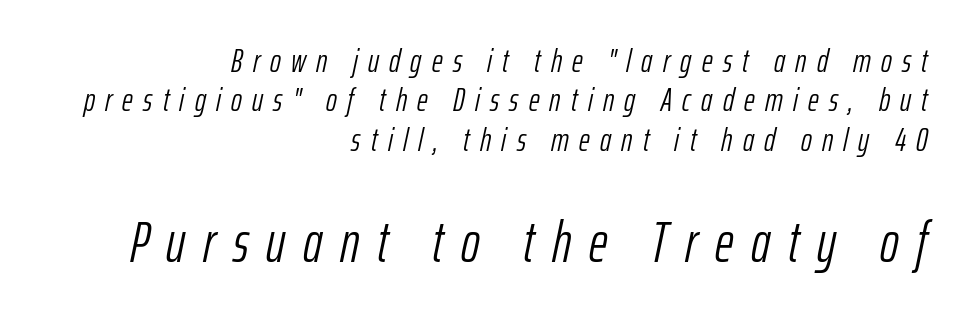
{"italic": "yes", "lean": "right", "slant_degrees": 12, "bold": "no", "weight": "light", "width": "condensed", "stroke_contrast": "low", "x_height": "medium", "monospaced": "no", "underline": "no", "align": "right", "line_spacing_ratio": 1.19, "letter_spacing": "wide", "letter_spacing_em": 0.31, "larger_block": "second", "size_ratio": 1.73, "glyph_px": 57}
